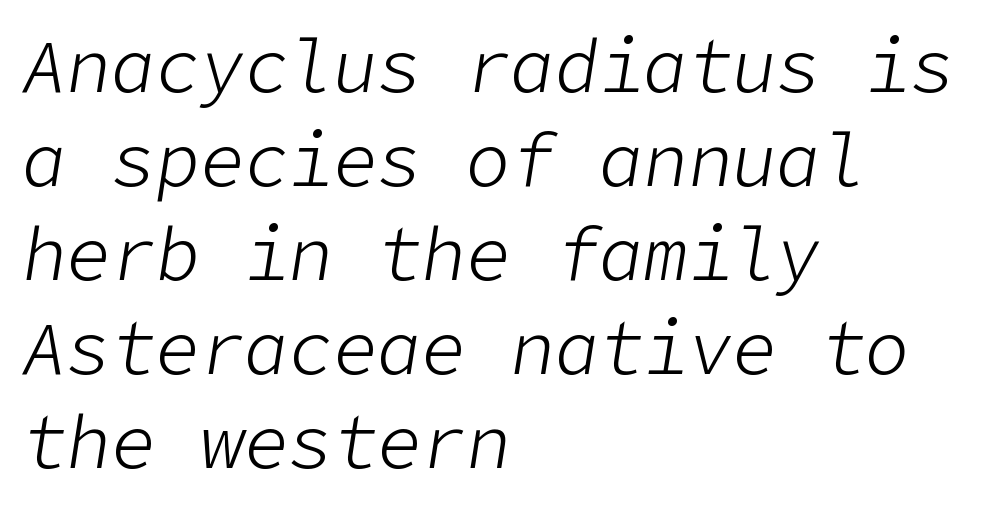
Yep, that's italic — everything's leaning. No chunkiness to these letters — they're not bold. There is no visible air inserted between adjacent glyphs. The text block is weighted toward the left margin, trailing off unevenly rightward. Summary of vertical rhythm: regular, with standard interline spacing. Only glyphs here, with clear space below each row.
